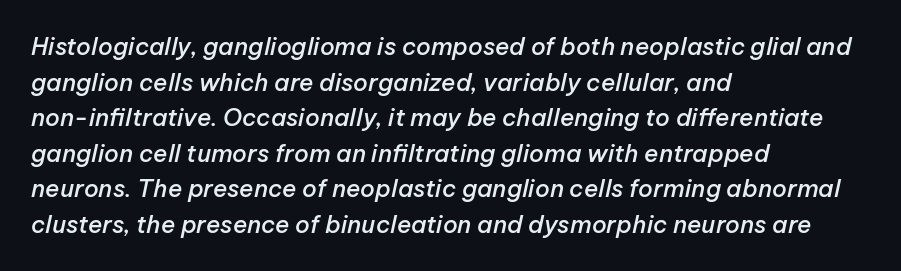
Q: Is the text bold? A: Semi-bold.
Q: Is the text italic (slanted)? A: Yes, it leans right by about 12 degrees.
Q: Is the text underlined? A: No.
Q: How is the paragraph aligned? A: Left-aligned.
Q: Is the spacing between letters normal or unusually wide? A: Normal.
Q: Is the spacing between lines tight, normal or loose? A: Normal.
